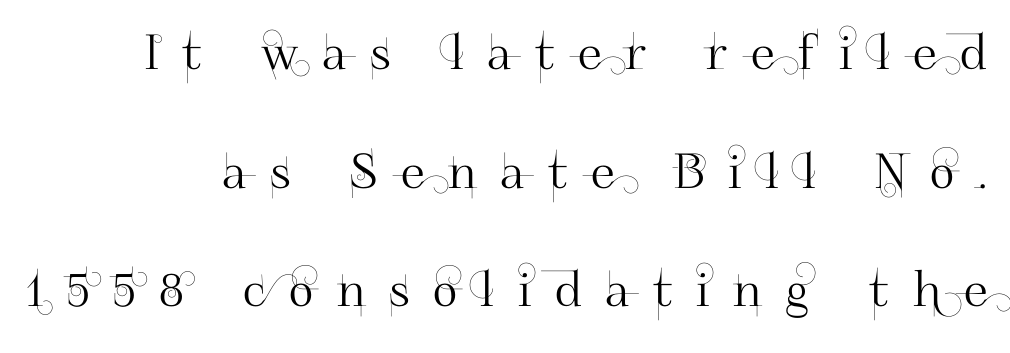
The image shows 48 px sans-serif type, upright; set right-aligned, loose line spacing (2.47x), unusually wide letter spacing (+0.49 em), not underlined; high stroke contrast and a small x-height.
